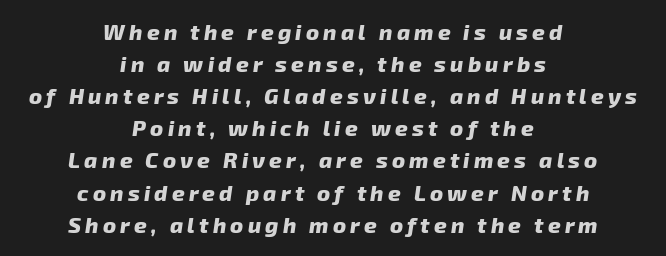
The image shows 22 px bold type, italic (leaning right); set centered, normal line spacing (1.46x), not underlined.
